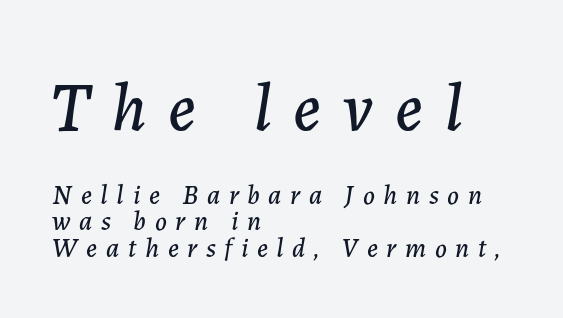
Students, observe: this is what under-led, compact text looks like. The earlier block is typeset at a bigger size than the later block. You can tell it's italic because the verticals aren't actually vertical. Does the copy run flush right? No — it runs flush left.
